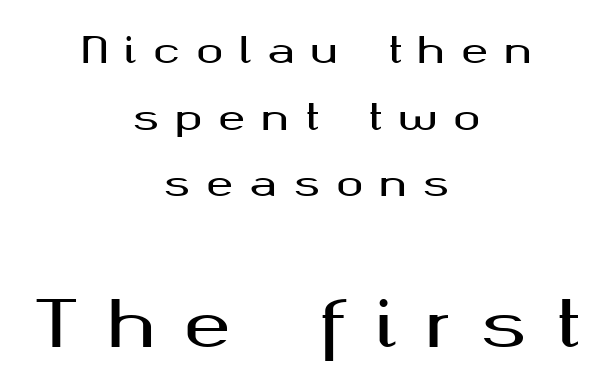
Q: Is the text italic (slanted)? A: No, it is upright.
Q: Is the typeface a serif or a sans-serif typeface? A: Sans-serif.
Q: Is the text underlined? A: No.
Q: How is the paragraph aligned? A: Centered.
Q: Is the spacing between letters normal or unusually wide? A: Unusually wide.
Q: Which block of text is set in a larger size, the first (top) or the second (bottom)? A: The second (bottom) one.
Q: Width (condensed, normal, or wide)? A: Wide.
Q: Stroke contrast? A: Medium.
Q: x-height? A: Medium.
Q: Monospaced? A: No.
